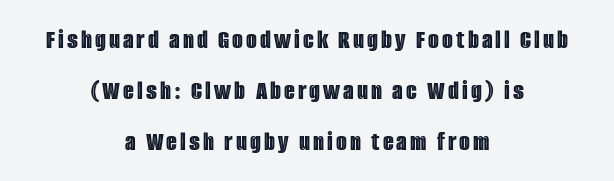
The image shows 28 px condensed type, upright; set centered, line spacing 1.82x, not underlined; a large x-height.
